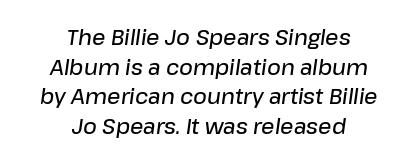
The image shows 21 px text type, italic (leaning right); set centered, normal line spacing (1.41x), normal letter spacing, not underlined.
